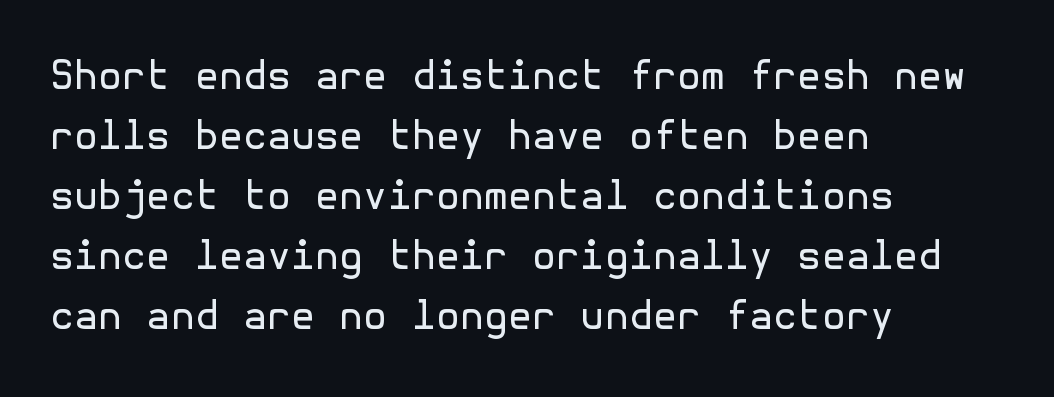
The image shows 39 px regular-weight sans-serif type, upright; set left-aligned, normal line spacing (1.54x), normal letter spacing, not underlined; a medium x-height.
